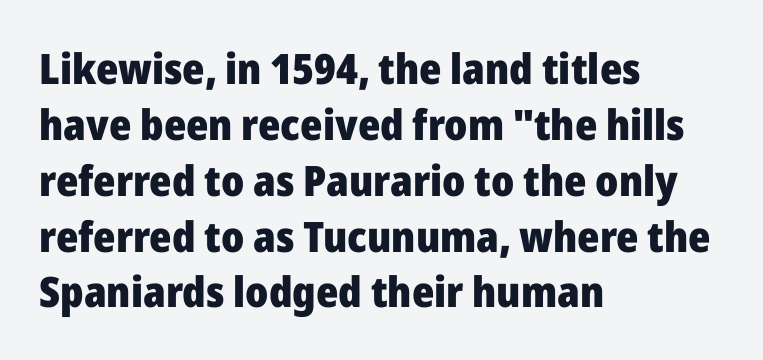
Q: Is the text bold? A: Yes.
Q: Is the text italic (slanted)? A: No, it is upright.
Q: Is the typeface a serif or a sans-serif typeface? A: Sans-serif.
Q: Is the text underlined? A: No.
Q: How is the paragraph aligned? A: Left-aligned.
Q: Is the spacing between letters normal or unusually wide? A: Normal.
Q: Is the spacing between lines tight, normal or loose? A: Normal.
Q: Width (condensed, normal, or wide)? A: Normal.
Q: Stroke contrast? A: Low.
Q: x-height? A: Medium.
Q: Monospaced? A: No.
